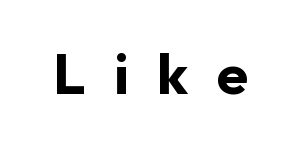
Every stem runs plumb, perpendicular to the baseline. Inter-character spacing is expanded well beyond the font's built-in metrics. Spacing verdict: proportional, widths tailored to each character. The space directly below the letters is spotless. Letterform terminals end flat and unadorned throughout the passage.
